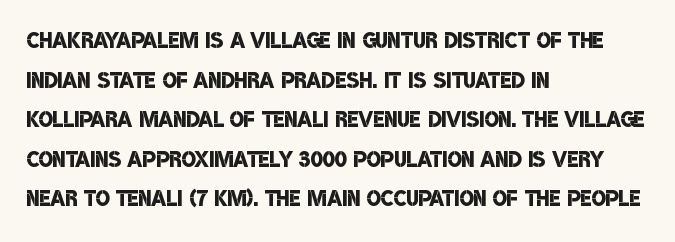
Firm but not heavy-handed strokes: this text is semibold. The face used here is proportionally spaced, like ordinary book or web type. Horizontally, the lines are justified to the leading edge only. Letter spacing: default. Honestly, the row spacing looks completely unremarkable. The words here are not underlined.
